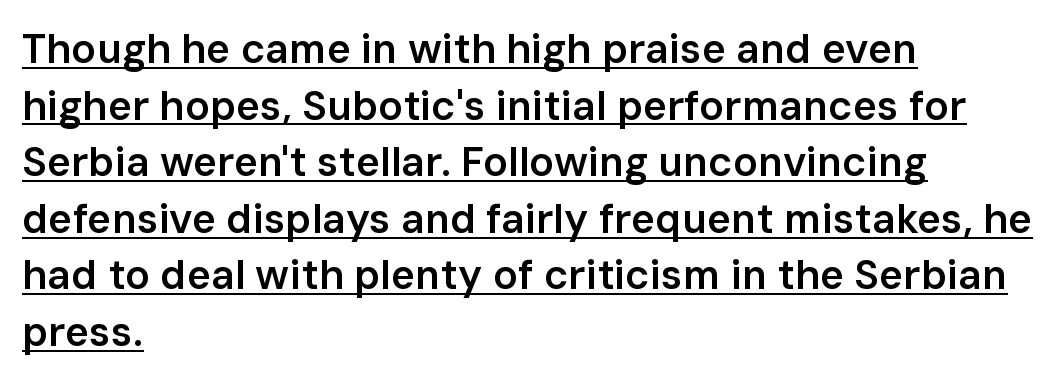
Strokes here are thickened, but only to semibold level. In terms of leading, this rendering sits right in the middle. Horizontal alignment here is leftward, the default for most running prose. Classification — sans serif. Underline: present. Think of a printed novel: that variable character pitch is what you see here.
